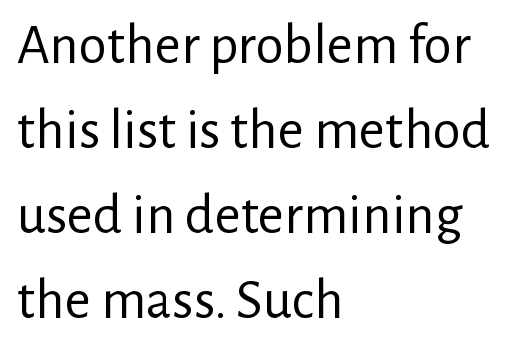
Q: Is the text bold? A: No.
Q: Is the text italic (slanted)? A: No, it is upright.
Q: Is the typeface a serif or a sans-serif typeface? A: Sans-serif.
Q: Is the text underlined? A: No.
Q: How is the paragraph aligned? A: Left-aligned.
Q: Is the spacing between letters normal or unusually wide? A: Normal.
Q: Is the spacing between lines tight, normal or loose? A: Normal.
Q: Width (condensed, normal, or wide)? A: Normal.
Q: Stroke contrast? A: Low.
Q: x-height? A: Medium.
Q: Monospaced? A: No.
